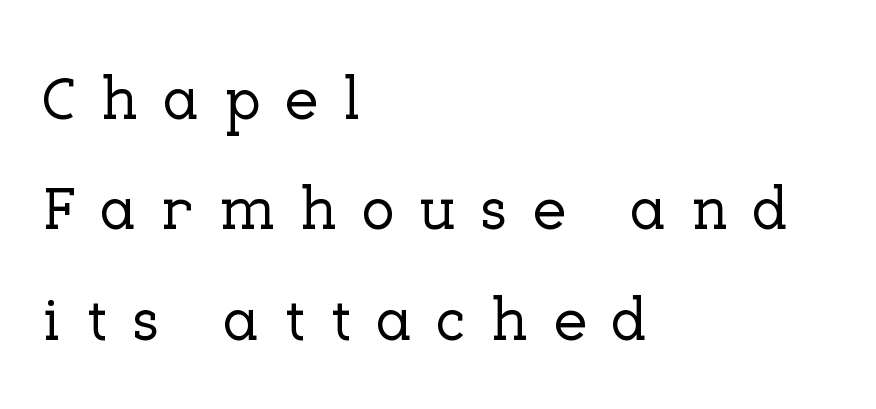
Lines of text with bare space underneath. The type is letterspaced generously, with wide tracking. Leftover space on each line is placed entirely after the last word. No italicization has been applied; the sample stays upright. Check where the strokes stop: tiny serifs finish them off.
